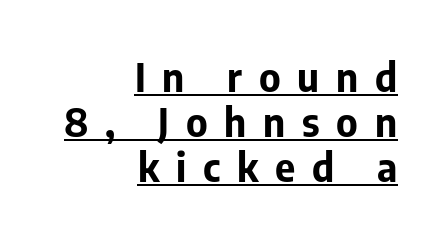
The paragraph shown leans on its right margin. These lines are rendered in a variable-pitch font. The letters stand straight up with perfectly vertical stems. These lines have a slow, spaced-out rhythm from letter to letter. Descenders here cross a horizontal rule under the line. The typesetting leans heavy: a genuine bold.
